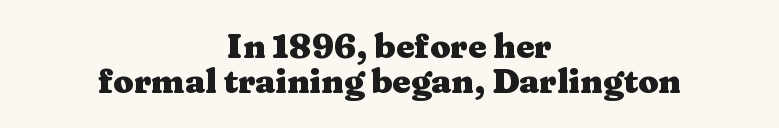
Q: Is the text bold? A: Yes.
Q: Is the text italic (slanted)? A: No, it is upright.
Q: Is the typeface a serif or a sans-serif typeface? A: Serif.
Q: Is the text underlined? A: No.
Q: How is the paragraph aligned? A: Centered.
Q: Is the spacing between letters normal or unusually wide? A: Normal.
Q: Is the spacing between lines tight, normal or loose? A: Tight.
Q: Width (condensed, normal, or wide)? A: Wide.
Q: Stroke contrast? A: Medium.
Q: x-height? A: Medium.
Q: Monospaced? A: No.
